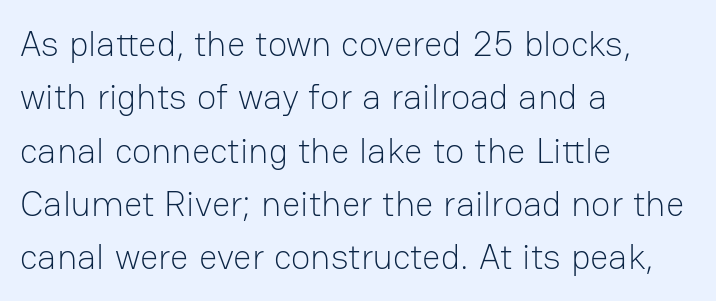
Q: Is the text bold? A: No.
Q: Is the text italic (slanted)? A: No, it is upright.
Q: Is the typeface a serif or a sans-serif typeface? A: Sans-serif.
Q: Is the text underlined? A: No.
Q: How is the paragraph aligned? A: Left-aligned.
Q: Is the spacing between letters normal or unusually wide? A: Normal.
Q: Is the spacing between lines tight, normal or loose? A: Normal.
Q: Width (condensed, normal, or wide)? A: Normal.
Q: Stroke contrast? A: Low.
Q: x-height? A: Medium.
Q: Monospaced? A: No.
